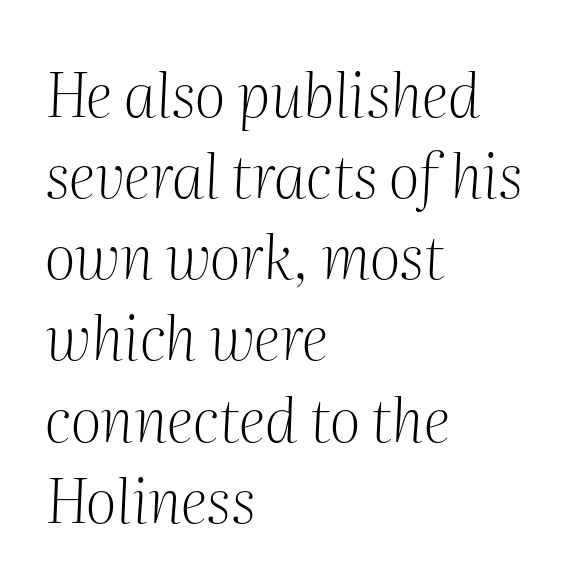
Check under the words: just untouched page. These lines were composed using italics. The lines are quadded left. Here the glyphs are tracked normally, forming tight word shapes. The font family rendered here belongs to the serif group.
